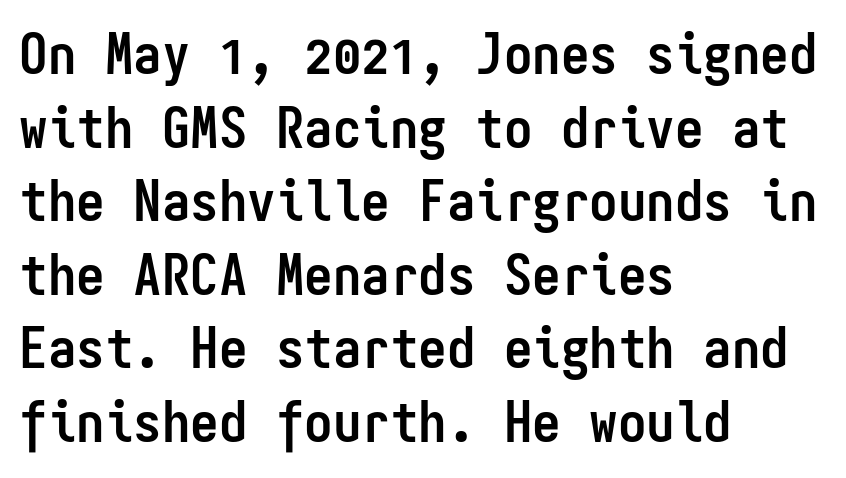
The image shows 57 px semibold, condensed sans-serif type, upright, monospaced; set left-aligned, normal line spacing (1.29x), normal letter spacing, not underlined; low stroke contrast and a medium x-height.
